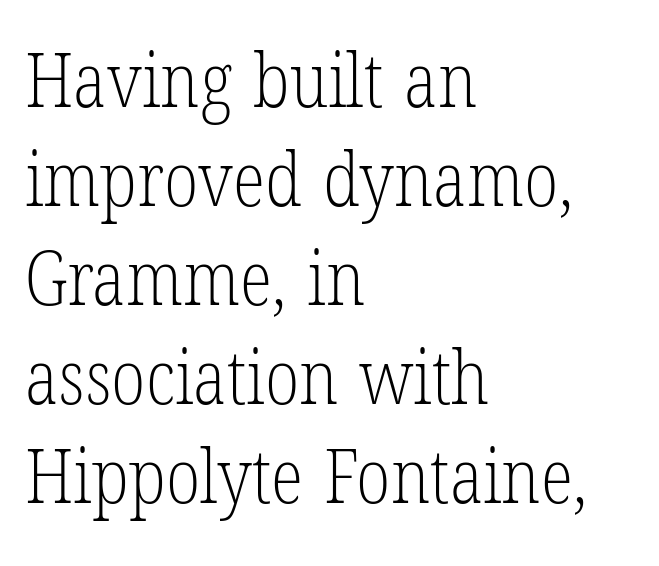
Q: Is the text bold? A: No.
Q: Is the text italic (slanted)? A: No, it is upright.
Q: Is the typeface a serif or a sans-serif typeface? A: Serif.
Q: Is the text underlined? A: No.
Q: How is the paragraph aligned? A: Left-aligned.
Q: Is the spacing between letters normal or unusually wide? A: Normal.
Q: Is the spacing between lines tight, normal or loose? A: Normal.
Q: Width (condensed, normal, or wide)? A: Condensed.
Q: Stroke contrast? A: Low.
Q: x-height? A: Medium.
Q: Monospaced? A: No.
